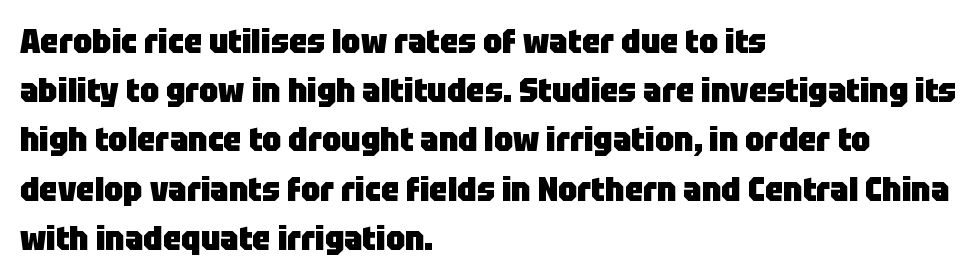
The image shows 33 px heavy sans-serif type, upright; set left-aligned, normal line spacing (1.49x), normal letter spacing, not underlined; low stroke contrast and a large x-height.
